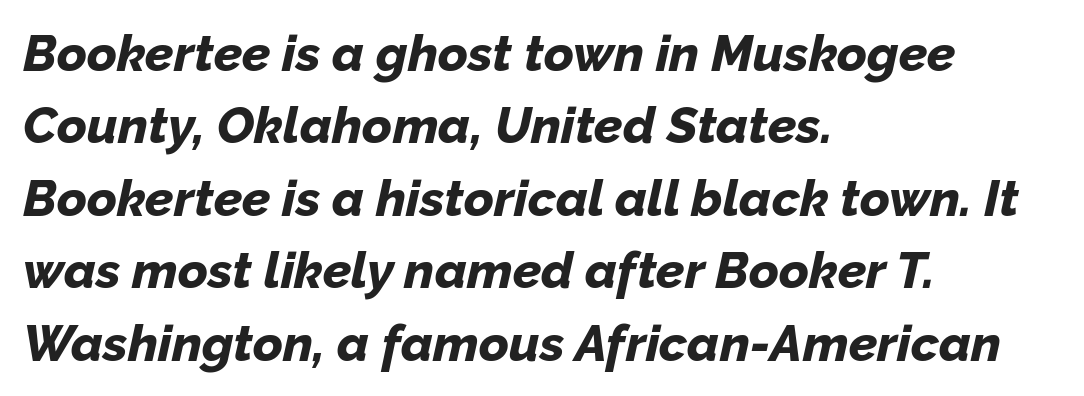
{"italic": "yes", "lean": "right", "slant_degrees": 12, "bold": "yes", "weight": "bold", "width": "normal", "stroke_contrast": "low", "x_height": "medium", "monospaced": "no", "underline": "no", "align": "left", "line_spacing": "normal", "line_spacing_ratio": 1.42, "letter_spacing": "normal", "letter_spacing_em": 0.0, "glyph_px": 51}
